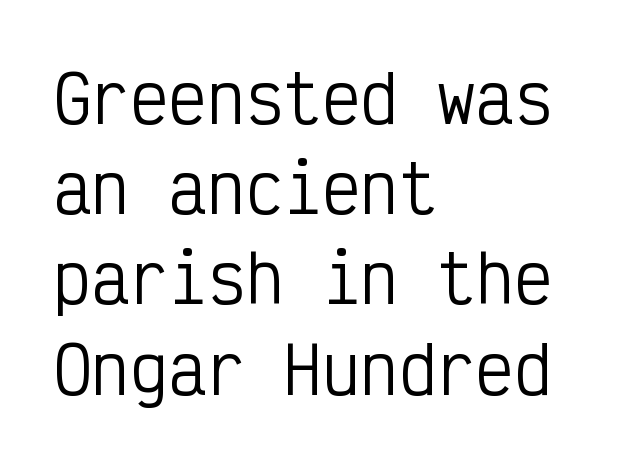
The image shows 64 px regular-weight, condensed sans-serif type, upright, monospaced; set left-aligned, normal line spacing (1.41x), normal letter spacing, not underlined; low stroke contrast and a medium x-height.
